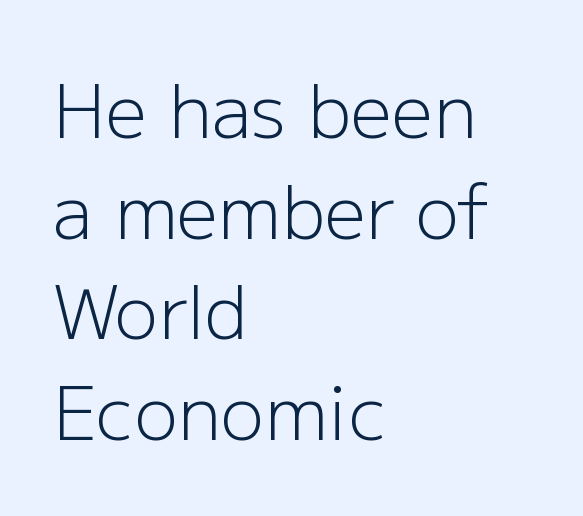
A typesetter would label this face a sans. The letters advance in unequal steps, a hallmark of proportional type. This is not heavy type; no bold has been used. The lines sit at an ordinary, default distance from one another. The typography opts for an upright posture over an oblique one. If you drew a ruler down the left edge, every line would touch it.
